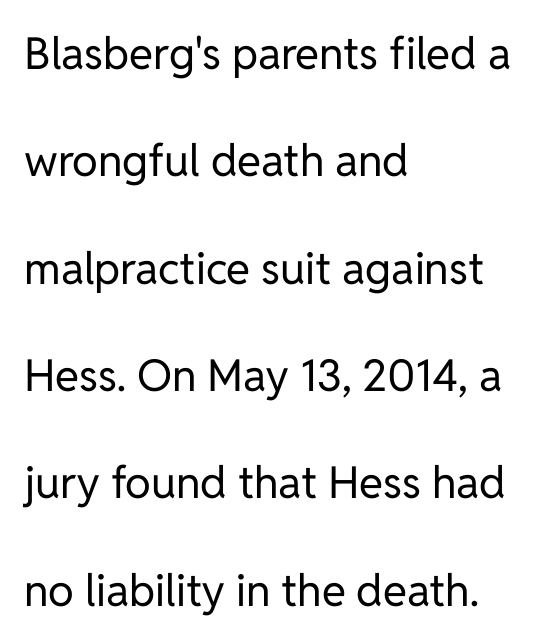
The weight would be labelled regular, book, light, or lighter still. Each letter's strokes conclude bluntly, with no projecting serifs. The letters advance in unequal steps, a hallmark of proportional type. In CSS terms this would be text-align: left.
